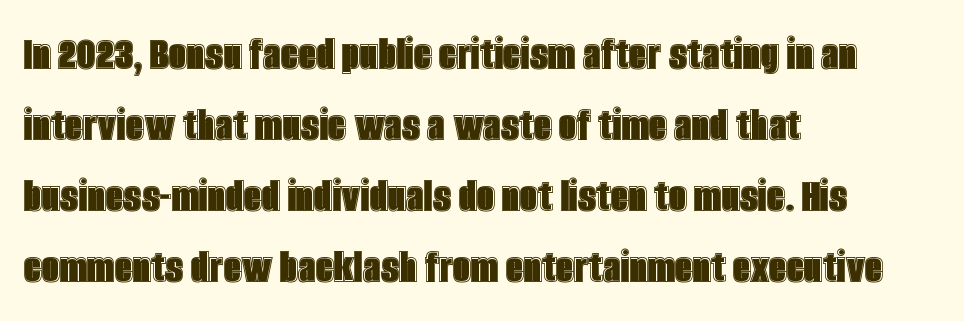
Q: Is the text italic (slanted)? A: No, it is upright.
Q: Is the text underlined? A: No.
Q: How is the paragraph aligned? A: Left-aligned.
Q: Is the spacing between letters normal or unusually wide? A: Normal.
Q: Is the spacing between lines tight, normal or loose? A: Normal.
Q: Width (condensed, normal, or wide)? A: Condensed.
Q: x-height? A: Large.
Q: Monospaced? A: No.
